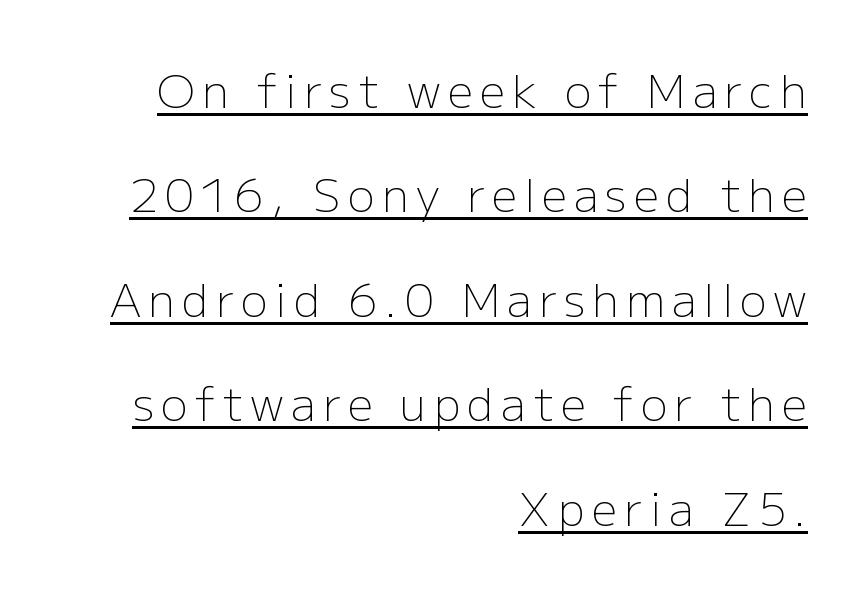
{"serif": "no", "italic": "no", "bold": "no", "weight": "light", "width": "normal", "stroke_contrast": "low", "x_height": "medium", "monospaced": "no", "underline": "yes", "align": "right", "line_spacing": "loose", "line_spacing_ratio": 2.32, "glyph_px": 45}
